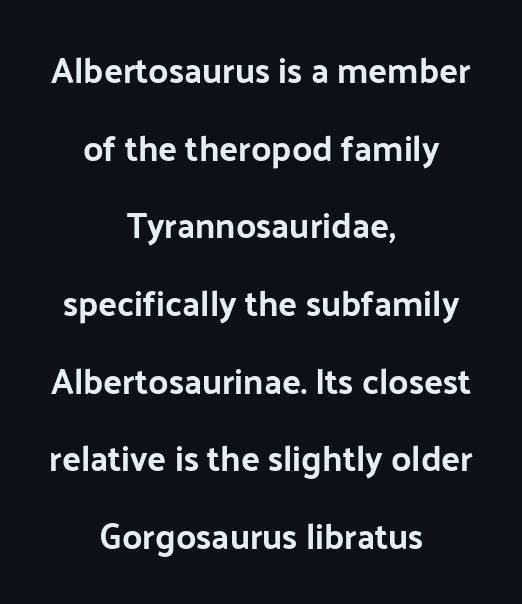
{"serif": "no", "italic": "no", "bold": "yes", "weight": "bold", "width": "normal", "stroke_contrast": "low", "x_height": "medium", "monospaced": "no", "underline": "no", "align": "center", "line_spacing": "loose", "line_spacing_ratio": 2.22, "letter_spacing": "normal", "letter_spacing_em": 0.0, "glyph_px": 35}
